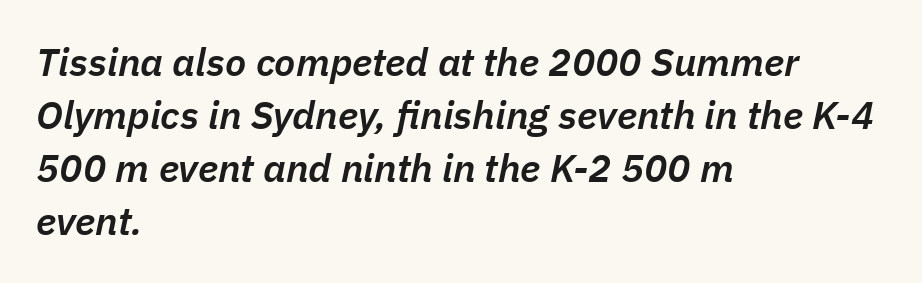
Q: Is the text bold? A: Semi-bold.
Q: Is the text italic (slanted)? A: Yes, it leans right by about 11 degrees.
Q: Is the text underlined? A: No.
Q: How is the paragraph aligned? A: Left-aligned.
Q: Is the spacing between letters normal or unusually wide? A: Normal.
Q: Is the spacing between lines tight, normal or loose? A: Normal.
Q: Width (condensed, normal, or wide)? A: Normal.
Q: Stroke contrast? A: Low.
Q: x-height? A: Medium.
Q: Monospaced? A: No.
